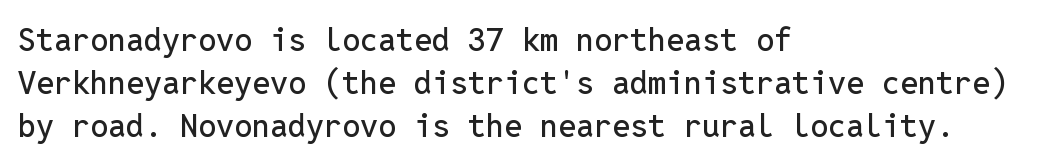
{"serif": "no", "italic": "no", "width": "normal", "stroke_contrast": "low", "x_height": "medium", "monospaced": "yes", "underline": "no", "align": "left", "line_spacing": "normal", "line_spacing_ratio": 1.35, "letter_spacing": "normal", "letter_spacing_em": 0.0, "glyph_px": 32}
